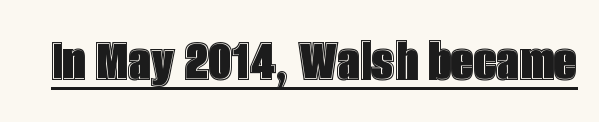
{"italic": "no", "width": "condensed", "x_height": "large", "monospaced": "no", "underline": "yes", "letter_spacing": "normal", "letter_spacing_em": 0.0, "glyph_px": 64}
